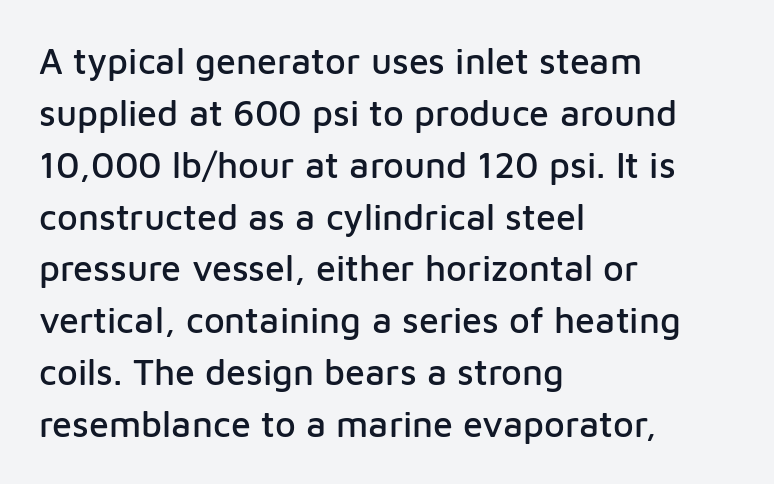
Line starts are locked; line ends wander. This is roman type, the default non-slanted kind. A typesetter would call this proportional, since set widths differ per character. The gaps between neighbouring characters are ordinary and unremarkable.
